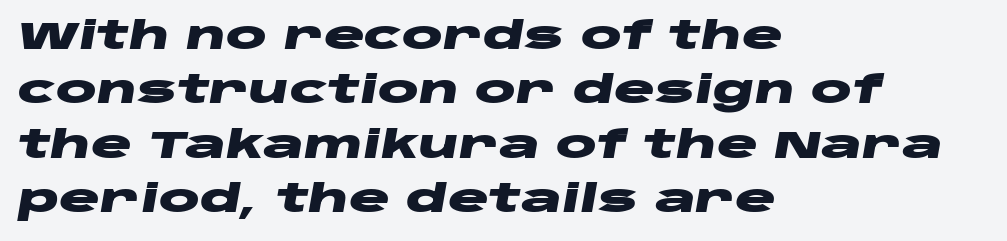
{"italic": "yes", "lean": "right", "slant_degrees": 10, "bold": "yes", "weight": "heavy", "width": "wide", "stroke_contrast": "low", "x_height": "large", "monospaced": "no", "underline": "no", "align": "left", "line_spacing": "normal", "line_spacing_ratio": 1.43, "letter_spacing": "normal", "letter_spacing_em": 0.0, "glyph_px": 38}
